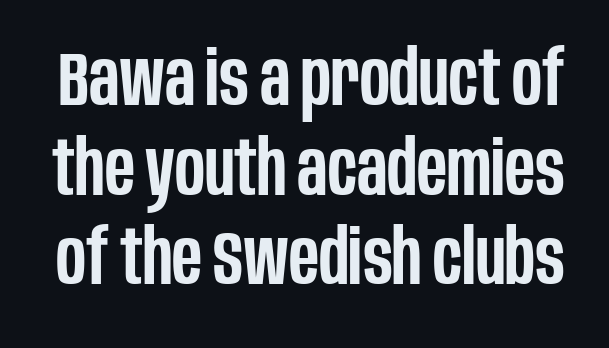
{"serif": "no", "italic": "no", "bold": "semi", "weight": "semibold", "width": "condensed", "stroke_contrast": "low", "x_height": "large", "monospaced": "no", "underline": "no", "line_spacing_ratio": 1.18, "letter_spacing": "normal", "letter_spacing_em": 0.0, "glyph_px": 76}
